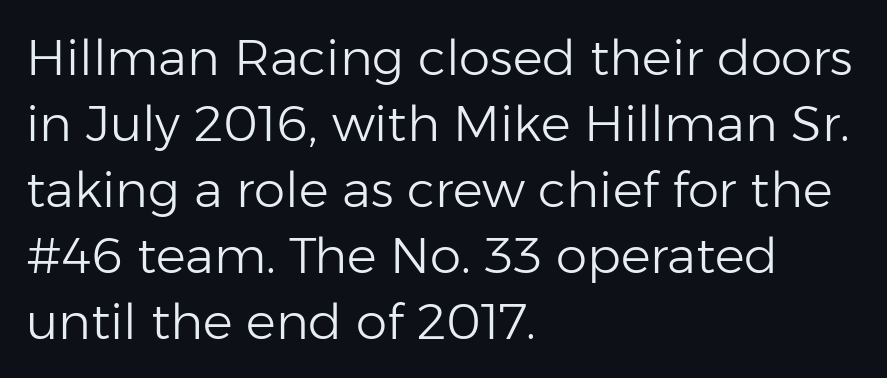
Q: Is the text bold? A: No.
Q: Is the text italic (slanted)? A: No, it is upright.
Q: Is the typeface a serif or a sans-serif typeface? A: Sans-serif.
Q: Is the text underlined? A: No.
Q: How is the paragraph aligned? A: Left-aligned.
Q: Is the spacing between letters normal or unusually wide? A: Normal.
Q: Is the spacing between lines tight, normal or loose? A: Normal.
Q: Width (condensed, normal, or wide)? A: Normal.
Q: Stroke contrast? A: Low.
Q: x-height? A: Medium.
Q: Monospaced? A: No.
